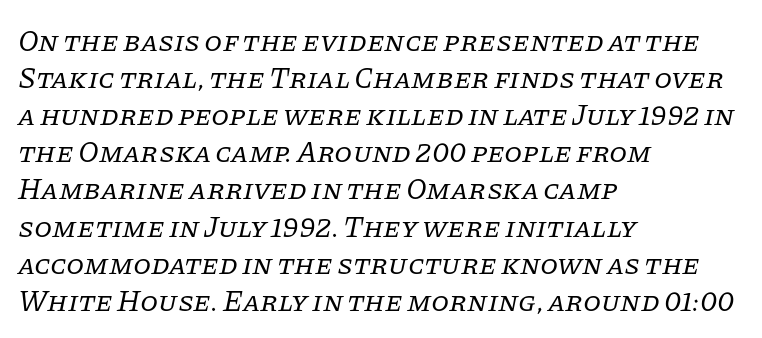
{"serif": "yes", "italic": "yes", "lean": "right", "slant_degrees": 11, "bold": "no", "weight": "regular", "width": "normal", "stroke_contrast": "low", "x_height": "large", "monospaced": "no", "underline": "no", "align": "left", "line_spacing": "normal", "line_spacing_ratio": 1.28, "letter_spacing": "normal", "letter_spacing_em": 0.0, "glyph_px": 29}
